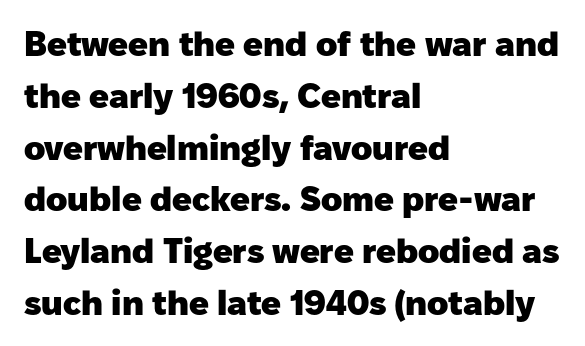
If you drew a ruler down the left edge, every line would touch it. A full-strength bold gives these letters their thick strokes. These lines are composed in type without serifs. Just letters on the line, the space beneath them empty. Leading: standard. Caption: standard tracking, unaltered.
